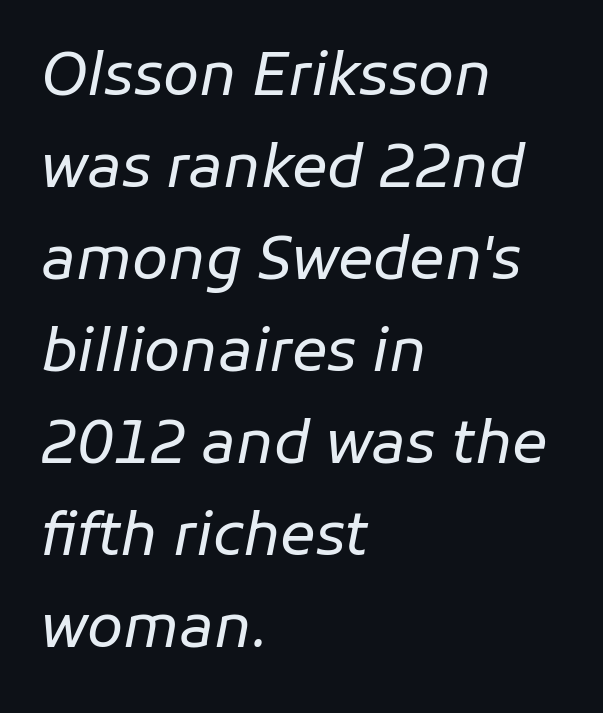
Q: Is the text bold? A: No.
Q: Is the text italic (slanted)? A: Yes, it leans right by about 11 degrees.
Q: Is the text underlined? A: No.
Q: How is the paragraph aligned? A: Left-aligned.
Q: Is the spacing between letters normal or unusually wide? A: Normal.
Q: Is the spacing between lines tight, normal or loose? A: Normal.
Q: Width (condensed, normal, or wide)? A: Normal.
Q: Stroke contrast? A: Low.
Q: x-height? A: Medium.
Q: Monospaced? A: No.
